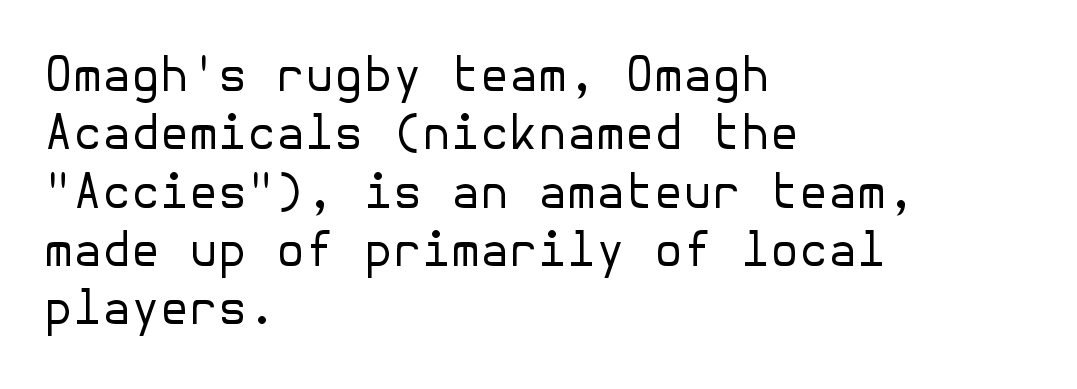
The strokes carry an ordinary text weight at most. One-word summary of the alignment: left. You could call the tracking neutral — neither tight nor loose. Only glyphs here, with clear space below each row. It's the straight-up-and-down kind of type.
